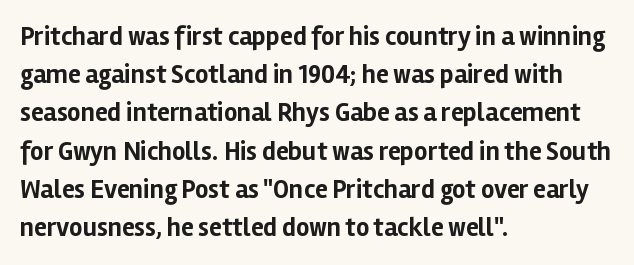
{"italic": "no", "bold": "yes", "underline": "no", "align": "left", "line_spacing": "normal", "line_spacing_ratio": 1.47, "letter_spacing": "normal", "letter_spacing_em": 0.0, "glyph_px": 26}
